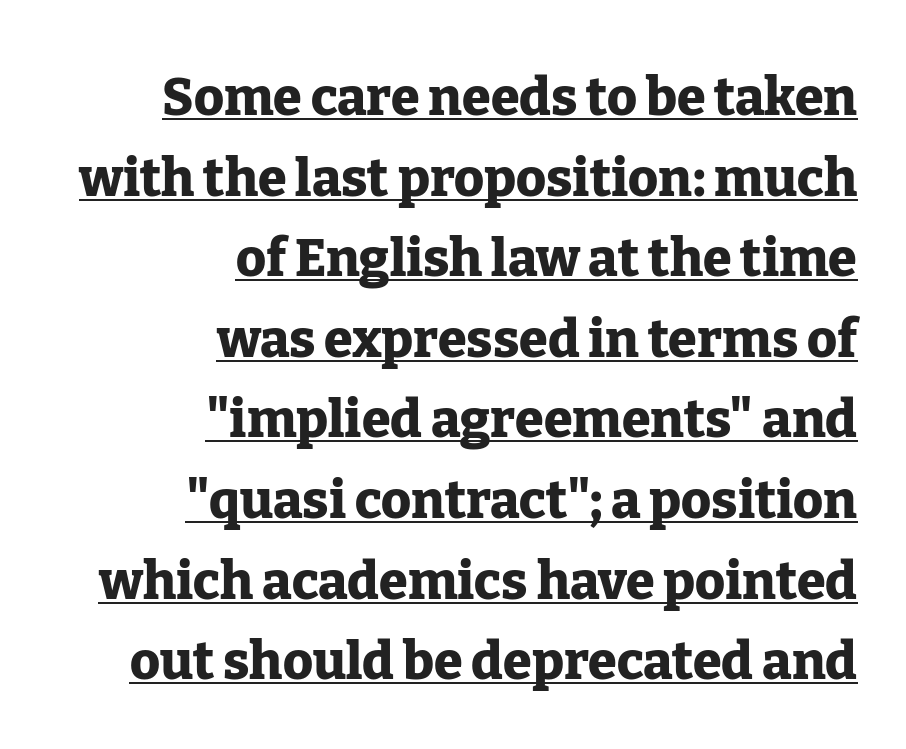
The image shows 52 px heavy serif type, upright; set right-aligned, normal line spacing (1.55x), normal letter spacing, underlined; low stroke contrast and a medium x-height.
